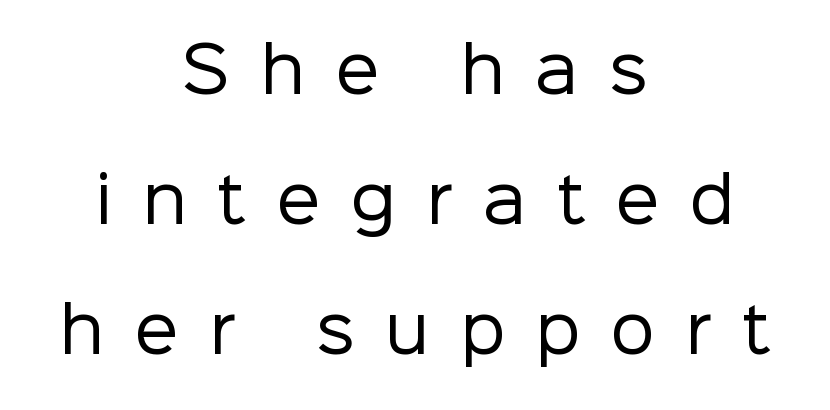
Q: Is the text bold? A: No.
Q: Is the text italic (slanted)? A: No, it is upright.
Q: Is the typeface a serif or a sans-serif typeface? A: Sans-serif.
Q: Is the text underlined? A: No.
Q: How is the paragraph aligned? A: Centered.
Q: Is the spacing between letters normal or unusually wide? A: Unusually wide.
Q: Is the spacing between lines tight, normal or loose? A: Loose.
Q: Width (condensed, normal, or wide)? A: Normal.
Q: Stroke contrast? A: Low.
Q: x-height? A: Medium.
Q: Monospaced? A: No.
